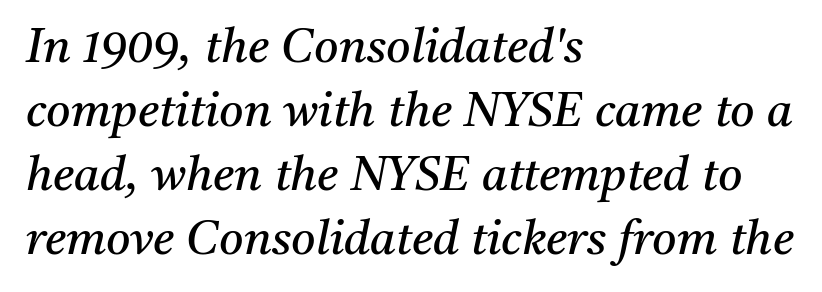
The image shows 47 px regular-weight serif type, italic (leaning right); set left-aligned, normal line spacing (1.36x), normal letter spacing, not underlined; medium stroke contrast and a medium x-height.
